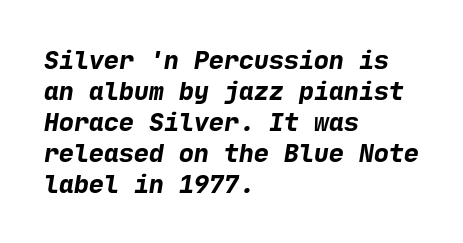
The image shows 25 px bold type; set left-aligned, line spacing 1.24x, normal letter spacing, not underlined.
